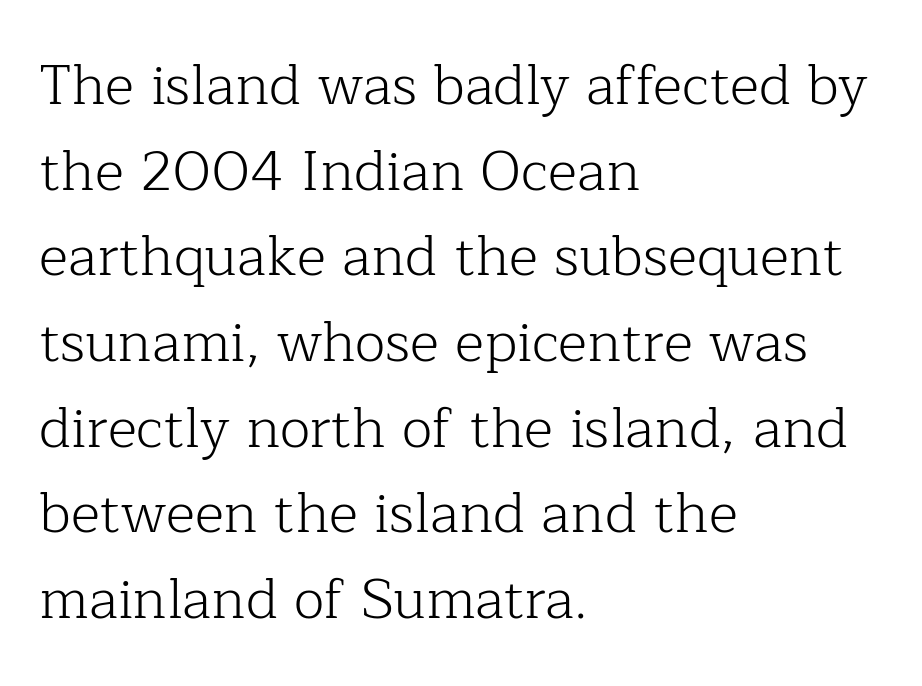
{"serif": "yes", "italic": "no", "bold": "no", "weight": "light", "width": "normal", "stroke_contrast": "low", "x_height": "medium", "monospaced": "no", "underline": "no", "align": "left", "line_spacing": "normal", "line_spacing_ratio": 1.53, "letter_spacing": "normal", "letter_spacing_em": 0.0, "glyph_px": 56}
